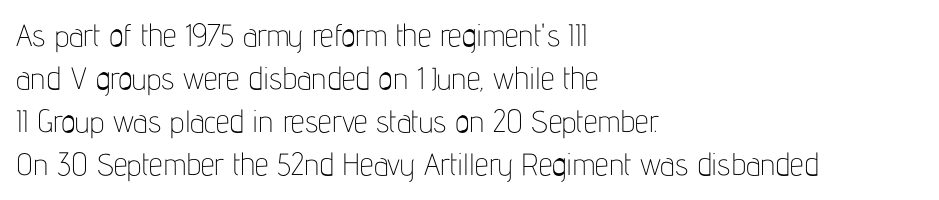
The specimen reads as upright at a glance. Typographically, this falls in the sans-serif category. Words appear dense and cohesive because spacing is normal. This rendering uses left alignment, leaving the right contour irregular. Varying glyph widths throughout — classic text-font behaviour.
